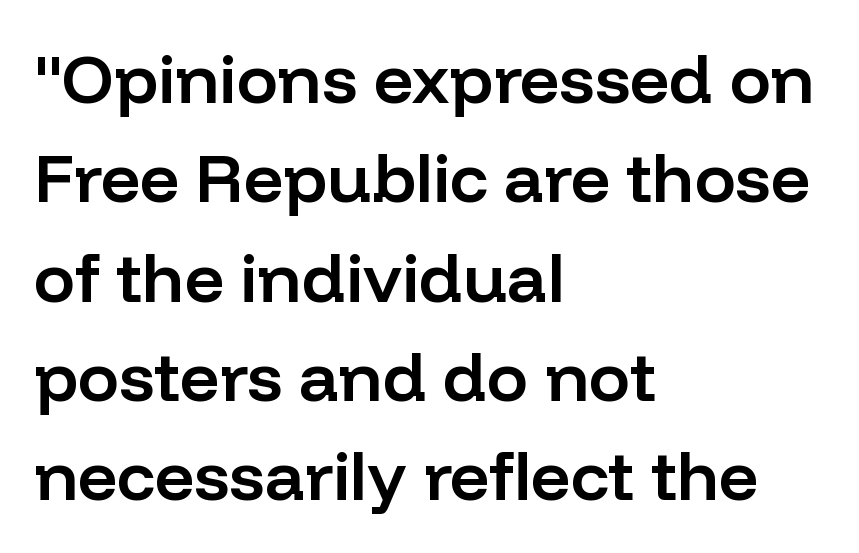
Q: Is the text bold? A: Semi-bold.
Q: Is the text italic (slanted)? A: No, it is upright.
Q: Is the typeface a serif or a sans-serif typeface? A: Sans-serif.
Q: Is the text underlined? A: No.
Q: How is the paragraph aligned? A: Left-aligned.
Q: Is the spacing between letters normal or unusually wide? A: Normal.
Q: Is the spacing between lines tight, normal or loose? A: Normal.
Q: Width (condensed, normal, or wide)? A: Normal.
Q: Stroke contrast? A: Low.
Q: x-height? A: Medium.
Q: Monospaced? A: No.
